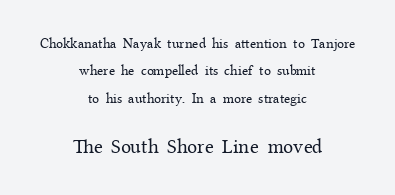
The leading is generous, giving the passage an open texture. Heft: none added — not bold. Underline: absent. The compositor balanced each line on the midline. Caption: standard tracking, unaltered.
